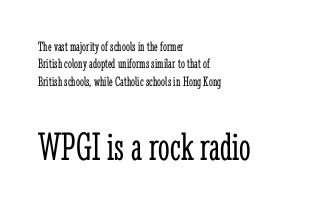
Words appear dense and cohesive because spacing is normal. Here the designer chose a conventional face with non-uniform glyph widths. The second block has been scaled up relative to the first. I'd call this a serif setting — the letters wear small feet. The type sits square on the baseline with zero lean. Counters stay open thanks to moderate or lighter strokes.
